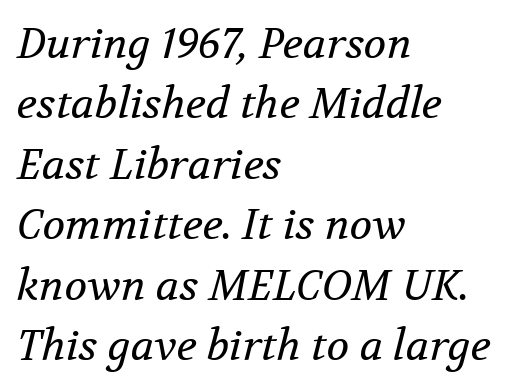
How are the letters spaced? Ordinarily, with no added tracking. You can tell it's italic because the verticals aren't actually vertical. Whoever set this chose a conventional vertical rhythm. Unmarked baselines from the first word to the last.
